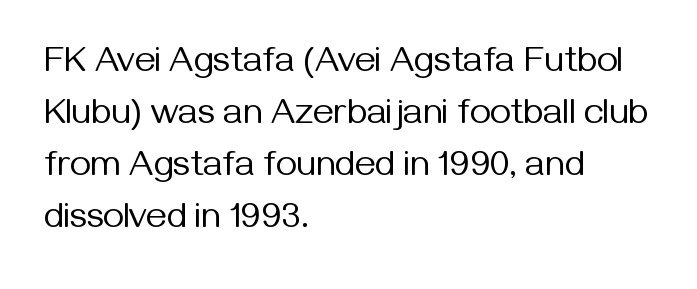
The image shows 36 px regular-weight sans-serif type, upright; set left-aligned, normal line spacing (1.44x), normal letter spacing, not underlined; medium stroke contrast and a medium x-height.
